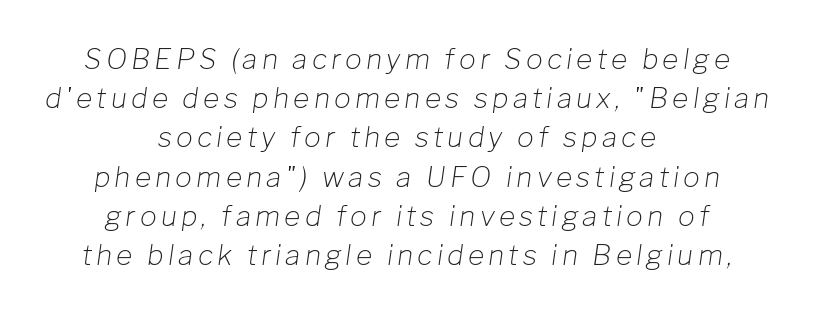
Here the designer chose a conventional face with non-uniform glyph widths. Teacher's note: observe the equal gaps on both sides — that is centered alignment. This sample uses an oblique cut, with every glyph tilted off the vertical. These glyphs show unthickened strokes, regular width or finer. Decoration check: the copy has no underline.
